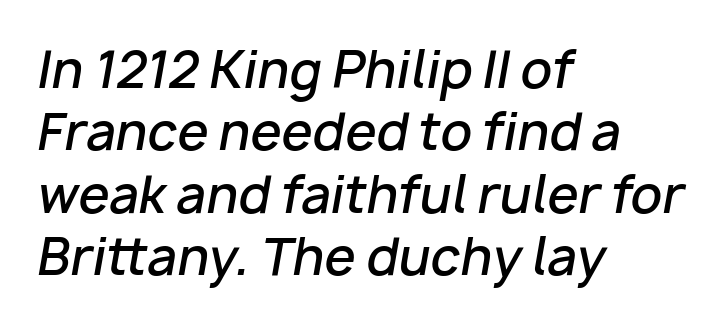
Q: Is the text bold? A: Semi-bold.
Q: Is the text italic (slanted)? A: Yes, it leans right by about 10 degrees.
Q: Is the text underlined? A: No.
Q: How is the paragraph aligned? A: Left-aligned.
Q: Is the spacing between letters normal or unusually wide? A: Normal.
Q: Is the spacing between lines tight, normal or loose? A: Normal.
Q: Width (condensed, normal, or wide)? A: Normal.
Q: Stroke contrast? A: Low.
Q: x-height? A: Medium.
Q: Monospaced? A: No.
